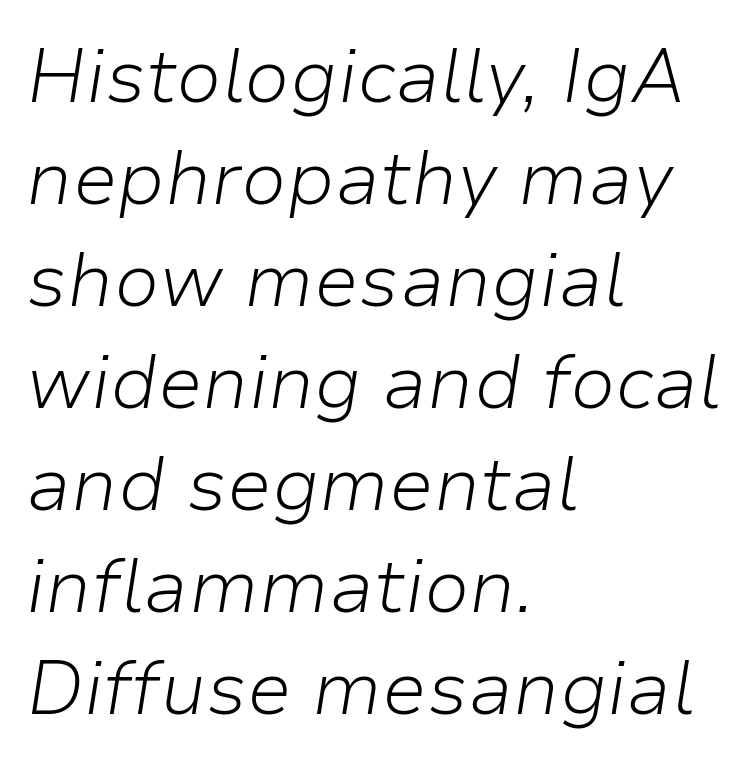
The image shows 75 px light type, italic (leaning right); set left-aligned, normal line spacing (1.36x), normal letter spacing, not underlined; low stroke contrast and a medium x-height.
